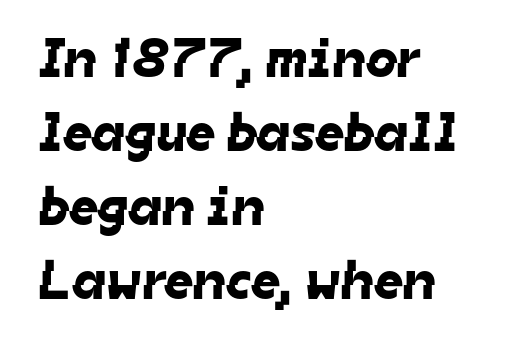
{"serif": "no", "width": "normal", "stroke_contrast": "low", "x_height": "medium", "monospaced": "no", "underline": "no", "align": "left", "line_spacing": "normal", "line_spacing_ratio": 1.32, "letter_spacing": "normal", "letter_spacing_em": 0.0, "glyph_px": 56}
